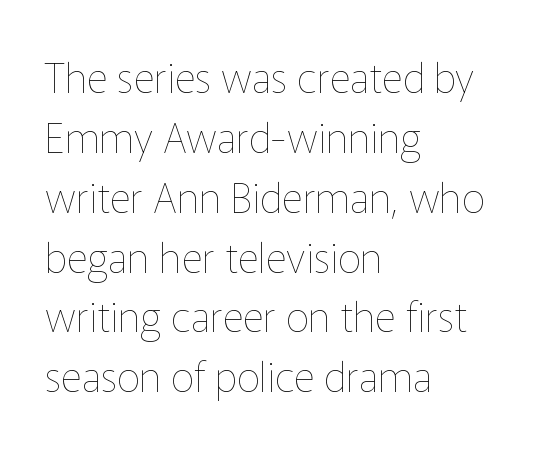
Bare-footed words on every line. Ink coverage per letter is moderate at most. In CSS terms this would be text-align: left. Glyph-to-glyph distance matches everyday printed text. Does the lettering tilt? It doesn't — this is upright.
